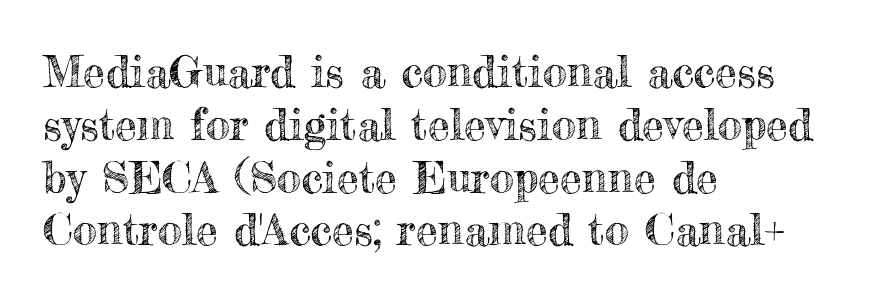
Q: Is the text italic (slanted)? A: No, it is upright.
Q: Is the text underlined? A: No.
Q: How is the paragraph aligned? A: Left-aligned.
Q: Is the spacing between letters normal or unusually wide? A: Normal.
Q: Width (condensed, normal, or wide)? A: Normal.
Q: x-height? A: Small.
Q: Monospaced? A: No.
